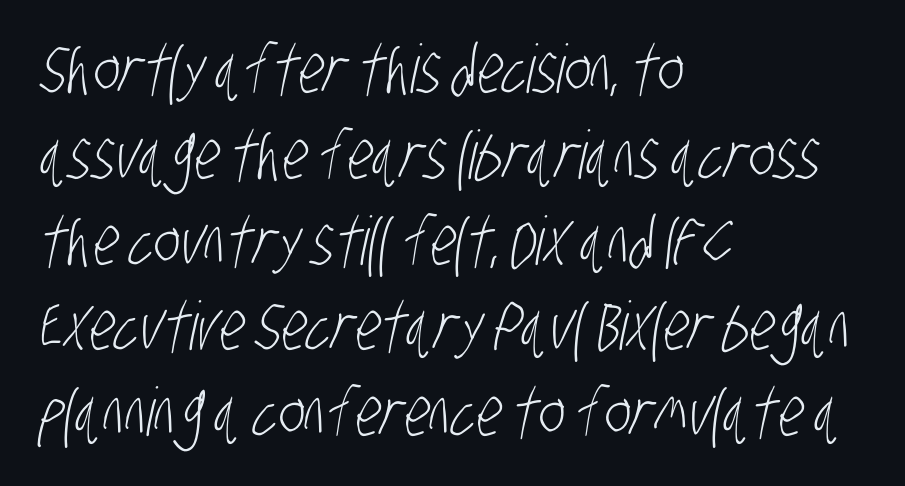
Q: Is the text bold? A: No.
Q: Is the typeface a serif or a sans-serif typeface? A: Sans-serif.
Q: Is the text underlined? A: No.
Q: How is the paragraph aligned? A: Left-aligned.
Q: Is the spacing between letters normal or unusually wide? A: Normal.
Q: Is the spacing between lines tight, normal or loose? A: Normal.
Q: Width (condensed, normal, or wide)? A: Condensed.
Q: Stroke contrast? A: Low.
Q: x-height? A: Large.
Q: Monospaced? A: No.
